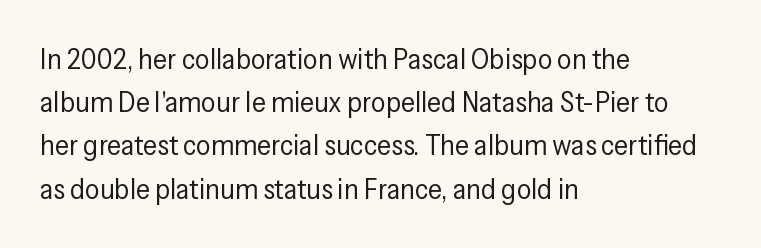
The image shows 29 px regular-weight, condensed sans-serif type, upright; set left-aligned, normal line spacing (1.49x), normal letter spacing, not underlined; low stroke contrast and a medium x-height.
